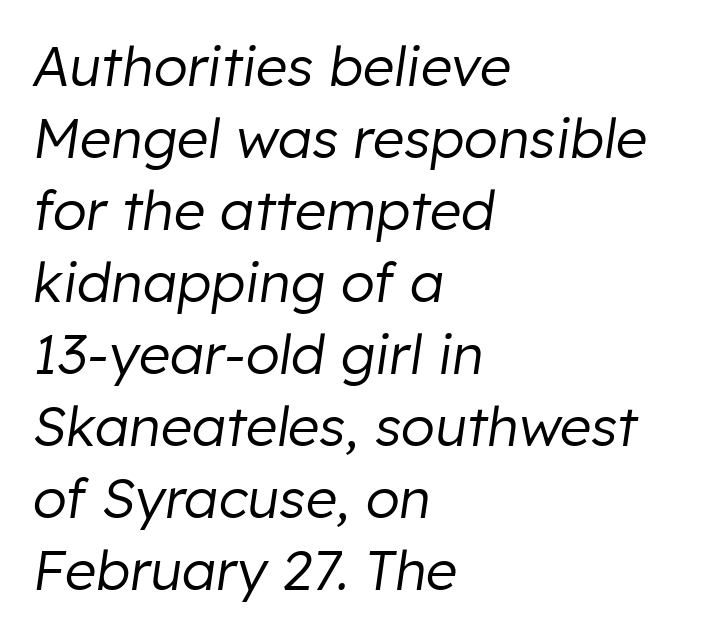
In CSS terms this would be text-align: left. A clean baseline with only descenders dipping below it. Standard letterfit; no display-style spreading of the glyphs. Weight: regular or lighter. Is the type slanted? Yes — the strokes lean at a clear angle.
